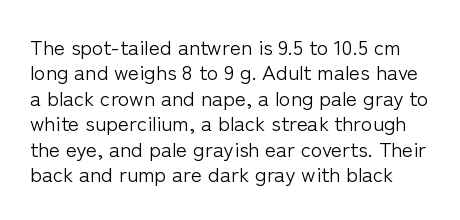
The image shows 21 px text type, upright; set line spacing 1.21x, normal letter spacing, not underlined.
